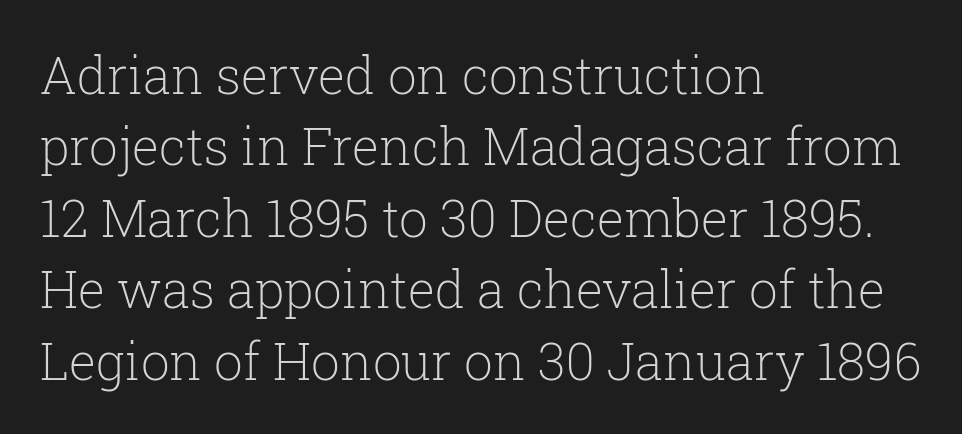
Q: Is the text bold? A: No.
Q: Is the text italic (slanted)? A: No, it is upright.
Q: Is the typeface a serif or a sans-serif typeface? A: Serif.
Q: Is the text underlined? A: No.
Q: How is the paragraph aligned? A: Left-aligned.
Q: Is the spacing between letters normal or unusually wide? A: Normal.
Q: Is the spacing between lines tight, normal or loose? A: Normal.
Q: Width (condensed, normal, or wide)? A: Normal.
Q: Stroke contrast? A: Low.
Q: x-height? A: Medium.
Q: Monospaced? A: No.
